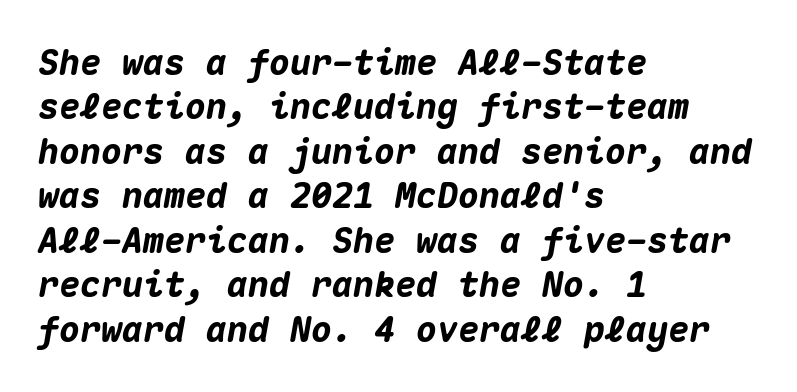
{"italic": "yes", "lean": "right", "slant_degrees": 10, "bold": "yes", "weight": "heavy", "width": "normal", "stroke_contrast": "medium", "x_height": "medium", "monospaced": "yes", "underline": "no", "align": "left", "line_spacing": "normal", "line_spacing_ratio": 1.27, "letter_spacing": "normal", "letter_spacing_em": 0.0, "glyph_px": 35}
